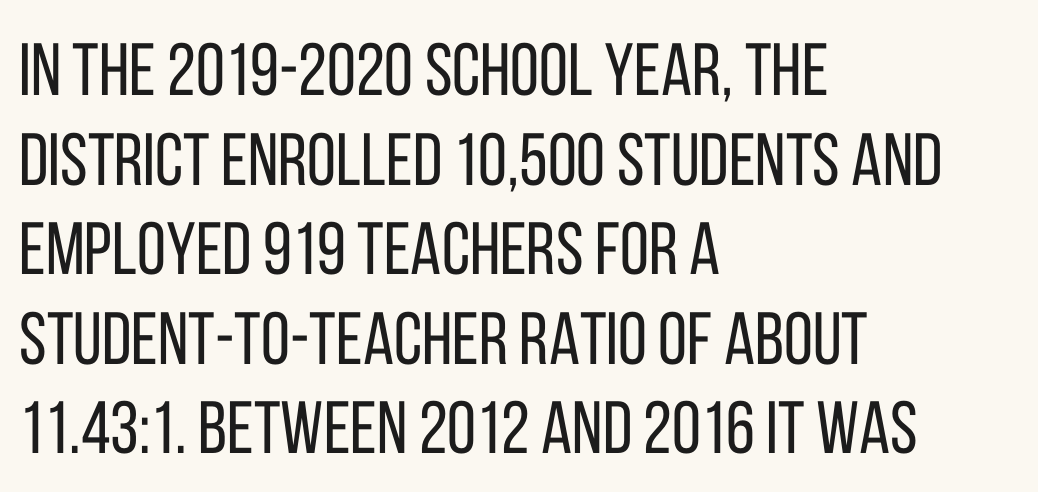
Q: Is the text bold? A: No.
Q: Is the text italic (slanted)? A: No, it is upright.
Q: Is the typeface a serif or a sans-serif typeface? A: Sans-serif.
Q: Is the text underlined? A: No.
Q: How is the paragraph aligned? A: Left-aligned.
Q: Is the spacing between letters normal or unusually wide? A: Normal.
Q: Width (condensed, normal, or wide)? A: Condensed.
Q: Stroke contrast? A: Low.
Q: x-height? A: Large.
Q: Monospaced? A: No.
